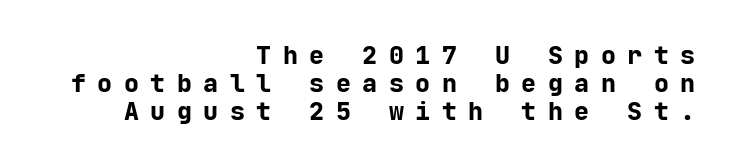
Q: Is the text bold? A: Yes.
Q: Is the text italic (slanted)? A: No, it is upright.
Q: Is the text underlined? A: No.
Q: How is the paragraph aligned? A: Right-aligned.
Q: Is the spacing between letters normal or unusually wide? A: Unusually wide.
Q: Is the spacing between lines tight, normal or loose? A: Tight.
